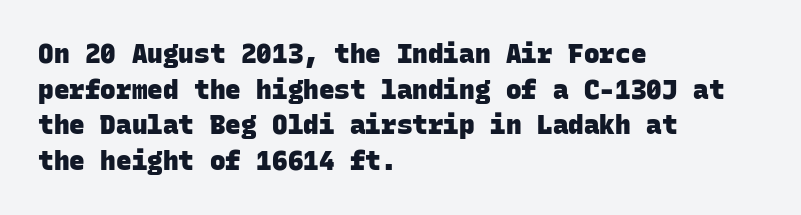
The image shows 26 px bold type; set left-aligned, normal line spacing (1.37x), normal letter spacing, not underlined.
